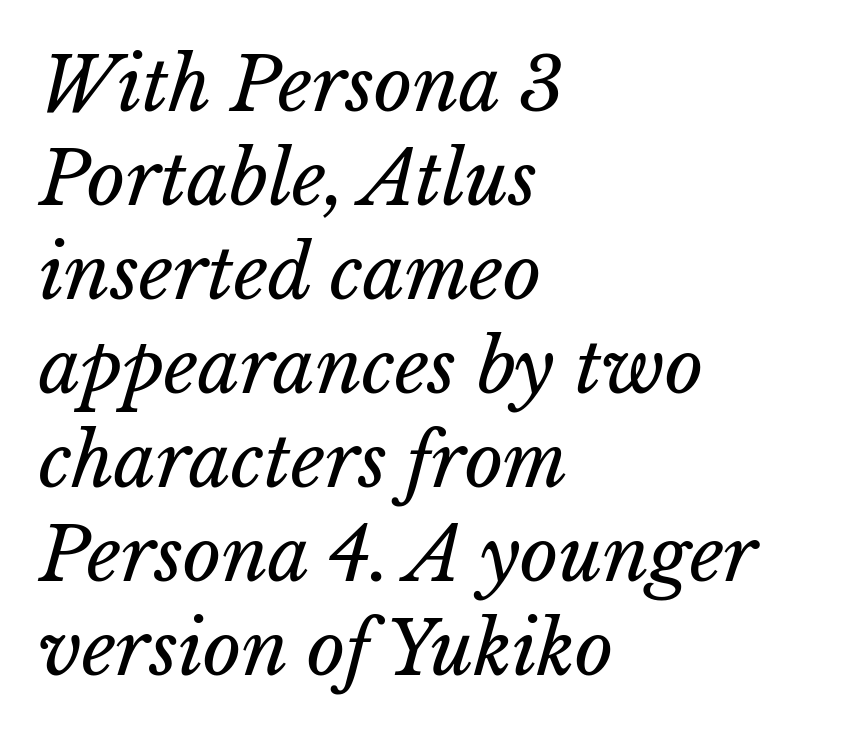
The image shows 74 px regular-weight type; set left-aligned, normal line spacing (1.27x), normal letter spacing, not underlined; low stroke contrast and a medium x-height.
